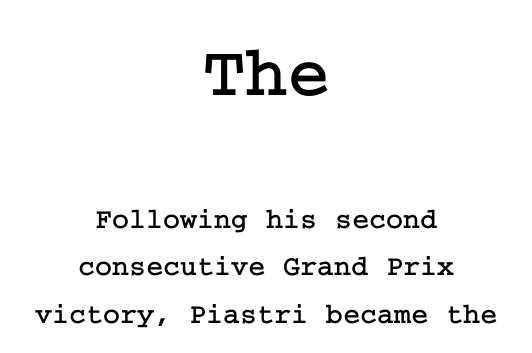
Default kerning and tracking; the words read as compact shapes. The passage shown begins with its larger block and ends with its smaller one. The passage shown stacks its lines at a standard gap. Words float on clear page, feet unadorned. This is serif lettering, the kind often seen in printed books.
